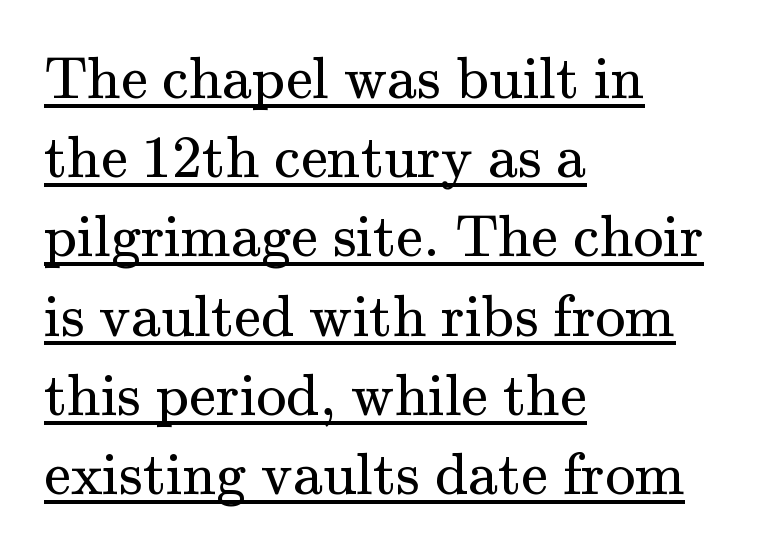
Each stroke keeps to a modest, everyday thickness or less. Compared with typical paragraphs, the rows here are spaced about the same. All the whitespace from short lines collects on the right. The rendering keeps characters at their native spacing.
